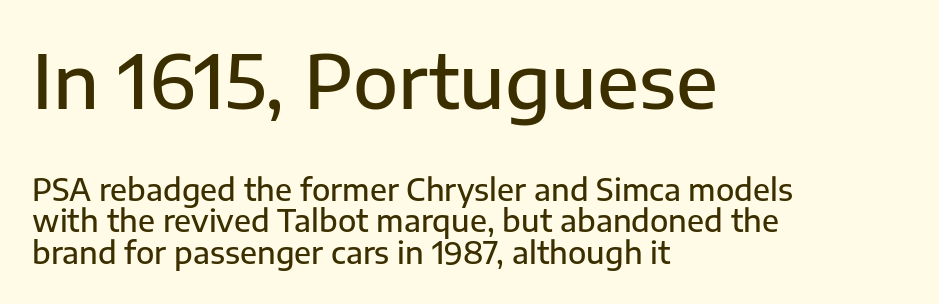
The image shows 74 px semibold sans-serif type, upright; set left-aligned, tight line spacing (1.06x), normal letter spacing, not underlined; the first (top) block is 2.47x larger; low stroke contrast and a medium x-height.
